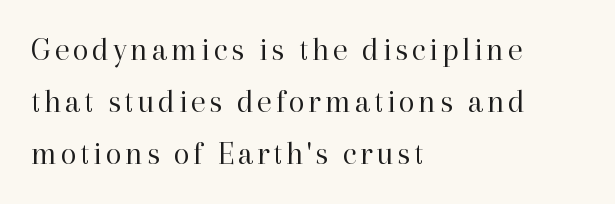
{"serif": "yes", "italic": "no", "bold": "no", "weight": "regular", "width": "normal", "stroke_contrast": "high", "x_height": "medium", "monospaced": "no", "underline": "no", "align": "left", "line_spacing": "normal", "line_spacing_ratio": 1.58, "glyph_px": 33}
